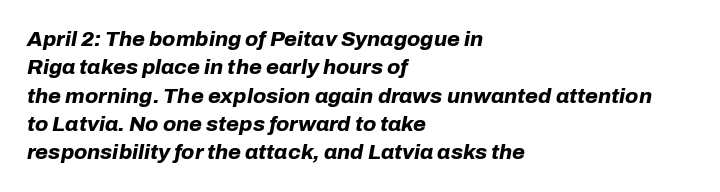
The image shows 21 px bold type, italic (leaning right); set left-aligned, normal line spacing (1.35x), normal letter spacing, not underlined.
